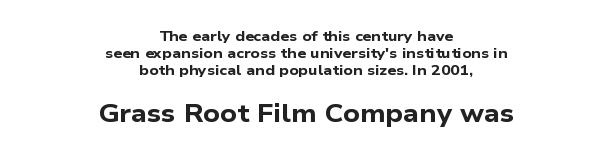
Look at the stroke-to-counter ratio: heavy, a bold. Letters rest on an invisible, unmarked baseline. The lower block of text is set noticeably larger than the block above it. This rendering leaves character spacing at its baseline value.
